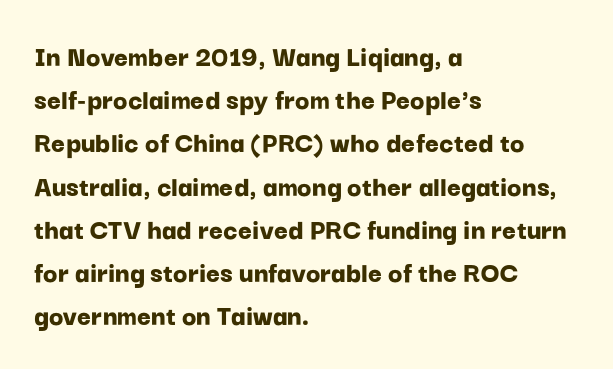
Q: Is the text bold? A: Yes.
Q: Is the text italic (slanted)? A: No, it is upright.
Q: Is the typeface a serif or a sans-serif typeface? A: Sans-serif.
Q: Is the text underlined? A: No.
Q: How is the paragraph aligned? A: Left-aligned.
Q: Is the spacing between letters normal or unusually wide? A: Normal.
Q: Is the spacing between lines tight, normal or loose? A: Normal.
Q: Width (condensed, normal, or wide)? A: Normal.
Q: Stroke contrast? A: Low.
Q: x-height? A: Medium.
Q: Monospaced? A: No.
